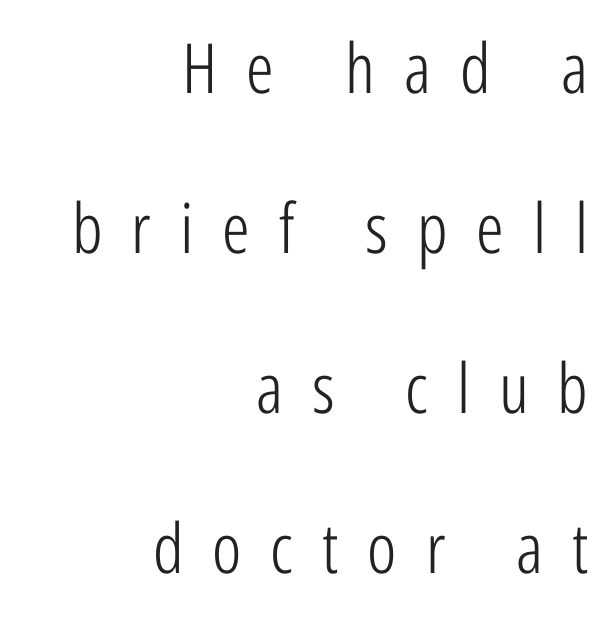
{"serif": "no", "italic": "no", "bold": "no", "weight": "light", "width": "condensed", "stroke_contrast": "low", "x_height": "medium", "monospaced": "no", "underline": "no", "align": "right", "line_spacing": "loose", "line_spacing_ratio": 2.32, "letter_spacing": "wide", "letter_spacing_em": 0.42, "glyph_px": 69}
